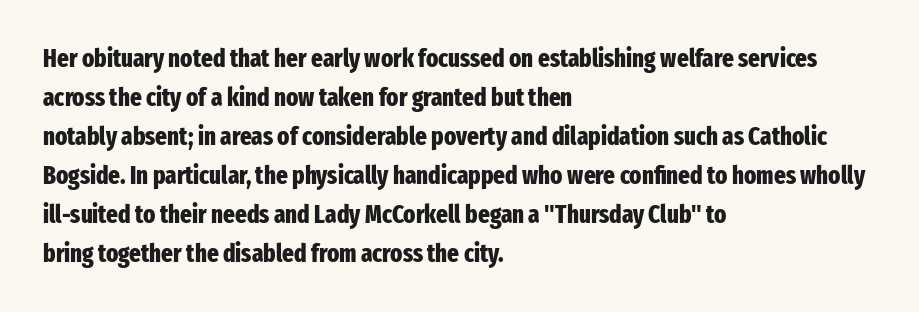
Q: Is the text bold? A: Yes.
Q: Is the text italic (slanted)? A: No, it is upright.
Q: Is the text underlined? A: No.
Q: How is the paragraph aligned? A: Left-aligned.
Q: Is the spacing between letters normal or unusually wide? A: Normal.
Q: Is the spacing between lines tight, normal or loose? A: Normal.
